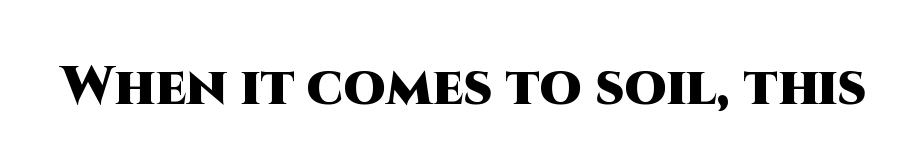
{"serif": "no", "italic": "no", "bold": "yes", "weight": "heavy", "width": "normal", "stroke_contrast": "high", "x_height": "large", "monospaced": "no", "underline": "no", "letter_spacing": "normal", "letter_spacing_em": 0.0, "glyph_px": 54}
